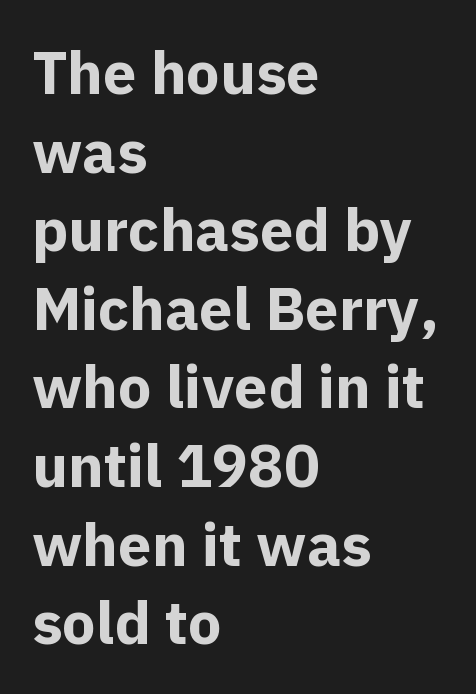
Q: Is the text bold? A: Yes.
Q: Is the text italic (slanted)? A: No, it is upright.
Q: Is the typeface a serif or a sans-serif typeface? A: Sans-serif.
Q: Is the text underlined? A: No.
Q: How is the paragraph aligned? A: Left-aligned.
Q: Is the spacing between letters normal or unusually wide? A: Normal.
Q: Is the spacing between lines tight, normal or loose? A: Normal.
Q: Width (condensed, normal, or wide)? A: Normal.
Q: x-height? A: Medium.
Q: Monospaced? A: No.
